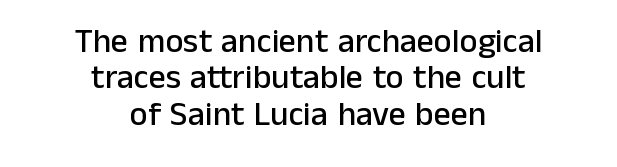
Q: Is the text italic (slanted)? A: No, it is upright.
Q: Is the typeface a serif or a sans-serif typeface? A: Sans-serif.
Q: Is the text underlined? A: No.
Q: How is the paragraph aligned? A: Centered.
Q: Is the spacing between letters normal or unusually wide? A: Normal.
Q: Is the spacing between lines tight, normal or loose? A: Tight.
Q: Width (condensed, normal, or wide)? A: Normal.
Q: Stroke contrast? A: Low.
Q: x-height? A: Medium.
Q: Monospaced? A: No.
